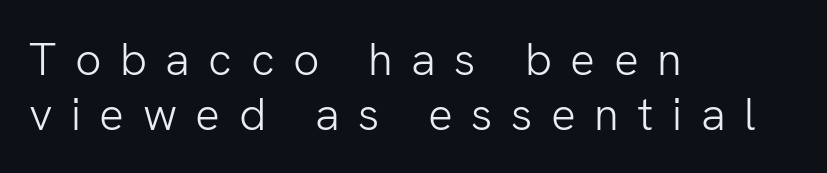
Q: Is the text bold? A: No.
Q: Is the text italic (slanted)? A: No, it is upright.
Q: Is the typeface a serif or a sans-serif typeface? A: Sans-serif.
Q: Is the text underlined? A: No.
Q: How is the paragraph aligned? A: Left-aligned.
Q: Is the spacing between letters normal or unusually wide? A: Unusually wide.
Q: Width (condensed, normal, or wide)? A: Normal.
Q: Stroke contrast? A: Low.
Q: x-height? A: Medium.
Q: Monospaced? A: No.
